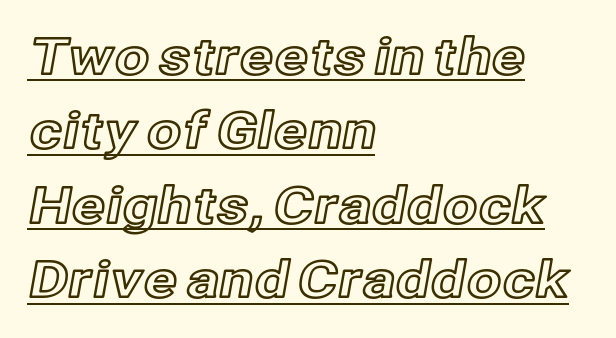
Q: Is the text italic (slanted)? A: Yes.
Q: Is the text underlined? A: Yes.
Q: How is the paragraph aligned? A: Left-aligned.
Q: Is the spacing between letters normal or unusually wide? A: Normal.
Q: Is the spacing between lines tight, normal or loose? A: Normal.
Q: Width (condensed, normal, or wide)? A: Normal.
Q: x-height? A: Medium.
Q: Monospaced? A: No.
